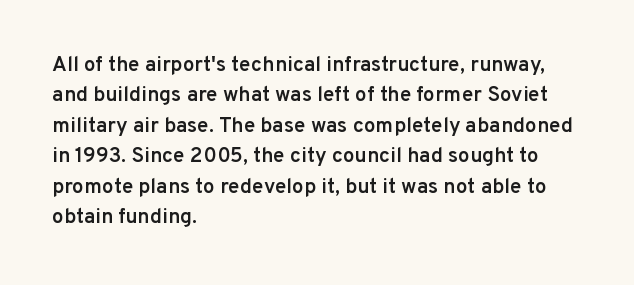
Q: Is the text bold? A: Semi-bold.
Q: Is the text italic (slanted)? A: No, it is upright.
Q: Is the text underlined? A: No.
Q: How is the paragraph aligned? A: Left-aligned.
Q: Is the spacing between letters normal or unusually wide? A: Normal.
Q: Is the spacing between lines tight, normal or loose? A: Normal.
